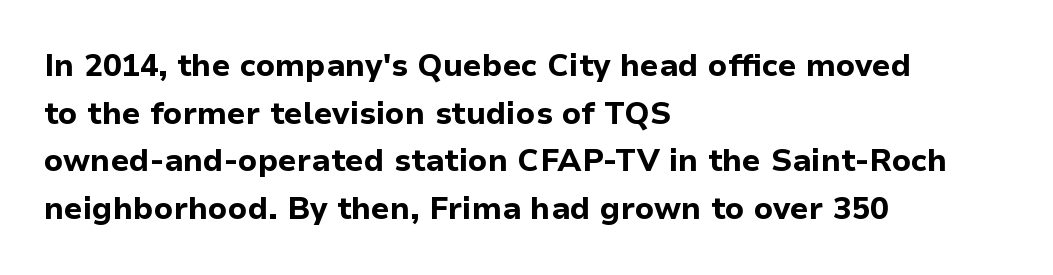
Q: Is the text bold? A: Yes.
Q: Is the text italic (slanted)? A: No, it is upright.
Q: Is the typeface a serif or a sans-serif typeface? A: Sans-serif.
Q: Is the text underlined? A: No.
Q: How is the paragraph aligned? A: Left-aligned.
Q: Is the spacing between letters normal or unusually wide? A: Normal.
Q: Is the spacing between lines tight, normal or loose? A: Normal.
Q: Width (condensed, normal, or wide)? A: Normal.
Q: Stroke contrast? A: Low.
Q: x-height? A: Medium.
Q: Monospaced? A: No.
